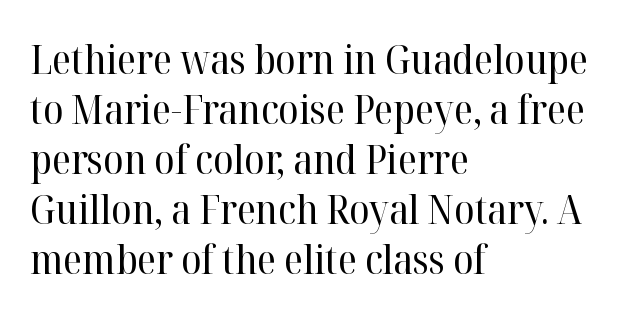
Q: Is the text bold? A: No.
Q: Is the text italic (slanted)? A: No, it is upright.
Q: Is the typeface a serif or a sans-serif typeface? A: Serif.
Q: Is the text underlined? A: No.
Q: How is the paragraph aligned? A: Left-aligned.
Q: Is the spacing between letters normal or unusually wide? A: Normal.
Q: Width (condensed, normal, or wide)? A: Normal.
Q: Stroke contrast? A: High.
Q: x-height? A: Medium.
Q: Monospaced? A: No.
